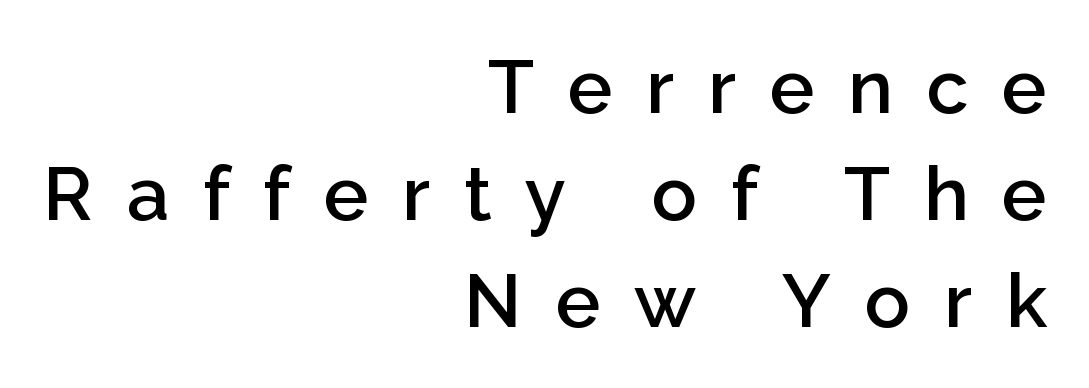
{"serif": "no", "italic": "no", "bold": "semi", "weight": "semibold", "width": "normal", "stroke_contrast": "low", "x_height": "medium", "monospaced": "no", "underline": "no", "align": "right", "line_spacing": "normal", "line_spacing_ratio": 1.43, "letter_spacing": "wide", "letter_spacing_em": 0.45, "glyph_px": 75}
